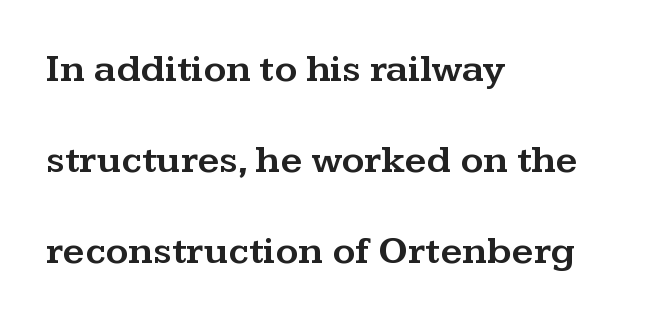
Here the glyphs are tracked normally, forming tight word shapes. The rendering uses a large line-height, opening up the rows. The rendering uses natural spacing where letterforms have individual widths. Just letters on the line, the space beneath them empty. Line beginnings align vertically; line endings do not. These lines were composed using upright roman letters.
